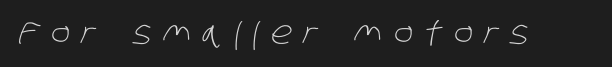
The image shows 32 px light, condensed sans-serif type; set unusually wide letter spacing (+0.36 em), not underlined; low stroke contrast and a large x-height.
